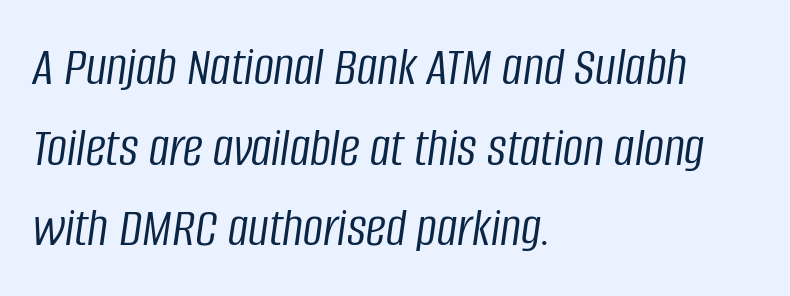
Underlining? Definitely not there. The glyphs look as if they've been sheared to an angle. The passage shown is not bold in any degree. You could not count columns in this text — the font is proportionally spaced. The text block is weighted toward the left margin, trailing off unevenly rightward. How would I describe the line gaps? Plain and ordinary.
